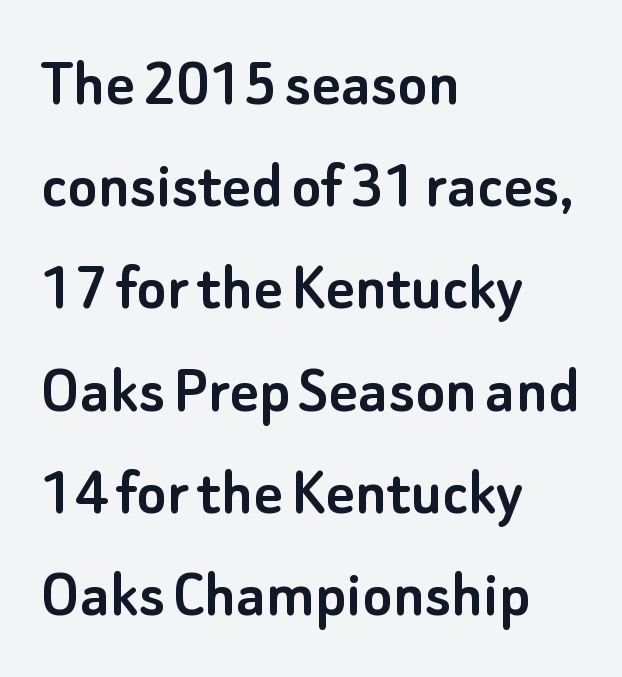
The designer went with a sans here, leaving each stem footless. If you drew a ruler down the left edge, every line would touch it. A clean baseline with only descenders dipping below it. Nobody touched the tracking dial on this one. The designer left line spacing at the default. The letters advance in unequal steps, a hallmark of proportional type.
